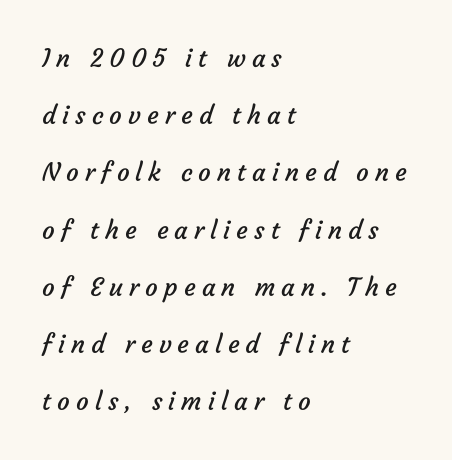
The image shows 25 px text type; set left-aligned, loose line spacing (2.29x), unusually wide letter spacing (+0.24 em), not underlined.
